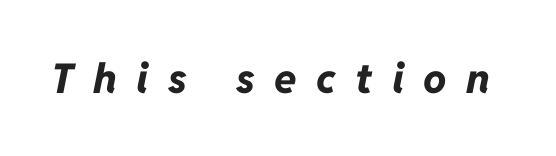
The image shows 41 px bold type, italic (leaning right); set unusually wide letter spacing (+0.47 em), not underlined; low stroke contrast and a medium x-height.
